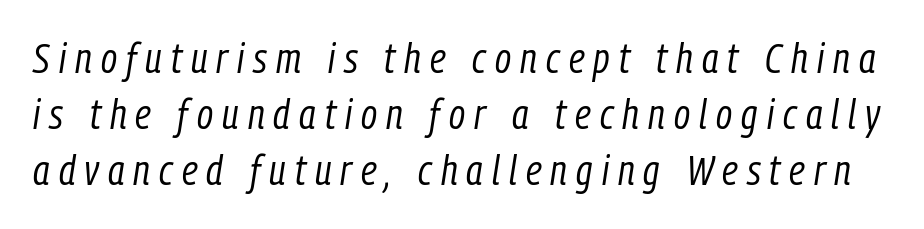
Think of a printed novel: that variable character pitch is what you see here. Caption: expanded tracking, letters set apart. A clean baseline with only descenders dipping below it. Quick note: interline space is typical.
